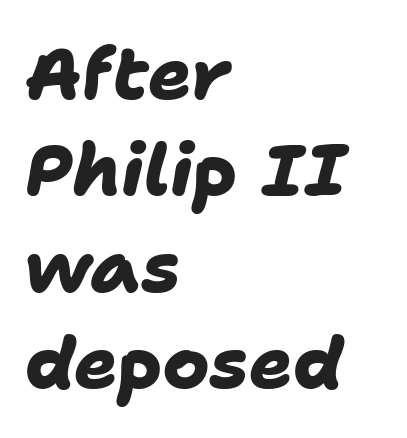
Q: Is the text bold? A: Yes.
Q: Is the typeface a serif or a sans-serif typeface? A: Sans-serif.
Q: Is the text underlined? A: No.
Q: How is the paragraph aligned? A: Left-aligned.
Q: Is the spacing between letters normal or unusually wide? A: Normal.
Q: Is the spacing between lines tight, normal or loose? A: Normal.
Q: Width (condensed, normal, or wide)? A: Normal.
Q: Stroke contrast? A: Low.
Q: x-height? A: Medium.
Q: Monospaced? A: No.
